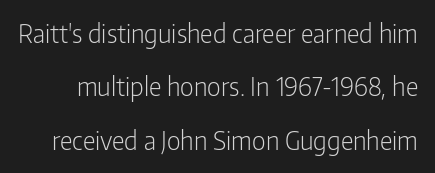
The space directly below the letters is spotless. Does the lettering tilt? It doesn't — this is upright. Summary of weight: not heavy and not bold. Letter spacing: default.
